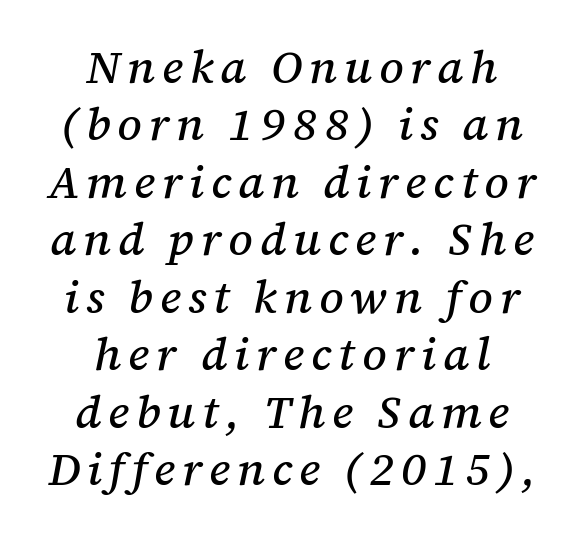
The image shows 46 px serif type, italic (leaning right); set centered, normal line spacing (1.25x), not underlined; medium stroke contrast and a medium x-height.
